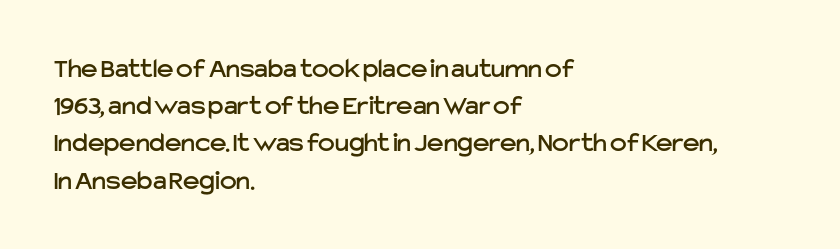
{"serif": "no", "italic": "no", "width": "normal", "stroke_contrast": "low", "x_height": "medium", "monospaced": "no", "underline": "no", "align": "left", "line_spacing": "normal", "line_spacing_ratio": 1.33, "letter_spacing": "normal", "letter_spacing_em": 0.0, "glyph_px": 28}
